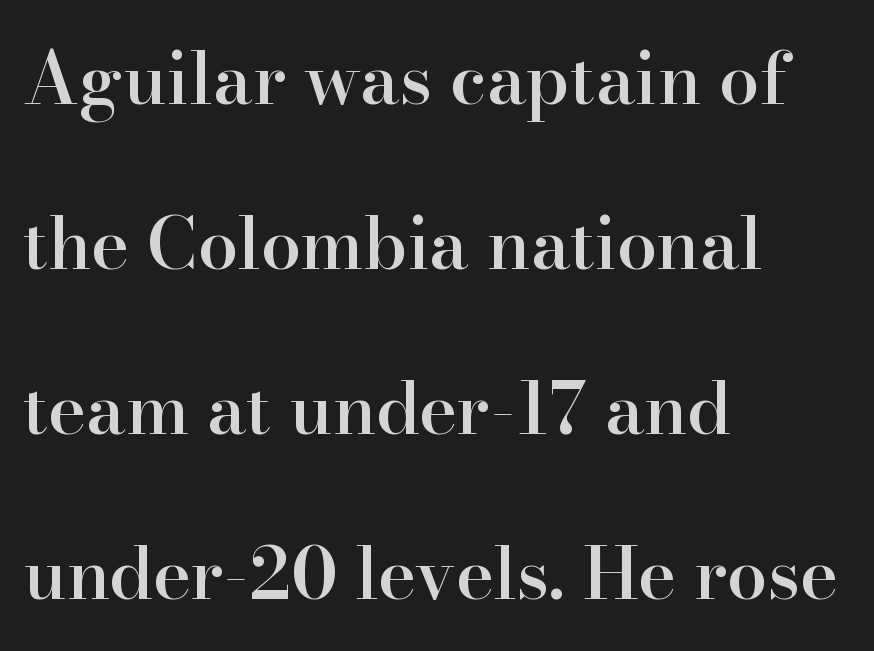
The rendering uses a large line-height, opening up the rows. Typesetter's note: demi weight, one step under bold. Caption: standard tracking, unaltered. Plain, unruled lines of type. In terms of posture, this sample is upright. Looks like regular typesetting: each glyph gets only the width it needs.
